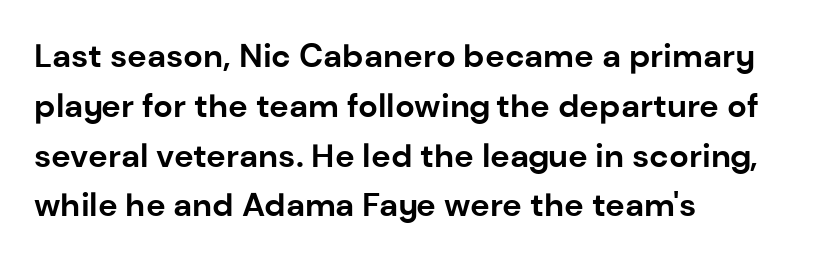
Q: Is the text bold? A: Yes.
Q: Is the text italic (slanted)? A: No, it is upright.
Q: Is the typeface a serif or a sans-serif typeface? A: Sans-serif.
Q: Is the text underlined? A: No.
Q: How is the paragraph aligned? A: Left-aligned.
Q: Is the spacing between letters normal or unusually wide? A: Normal.
Q: Is the spacing between lines tight, normal or loose? A: Normal.
Q: Width (condensed, normal, or wide)? A: Normal.
Q: Stroke contrast? A: Low.
Q: x-height? A: Medium.
Q: Monospaced? A: No.
